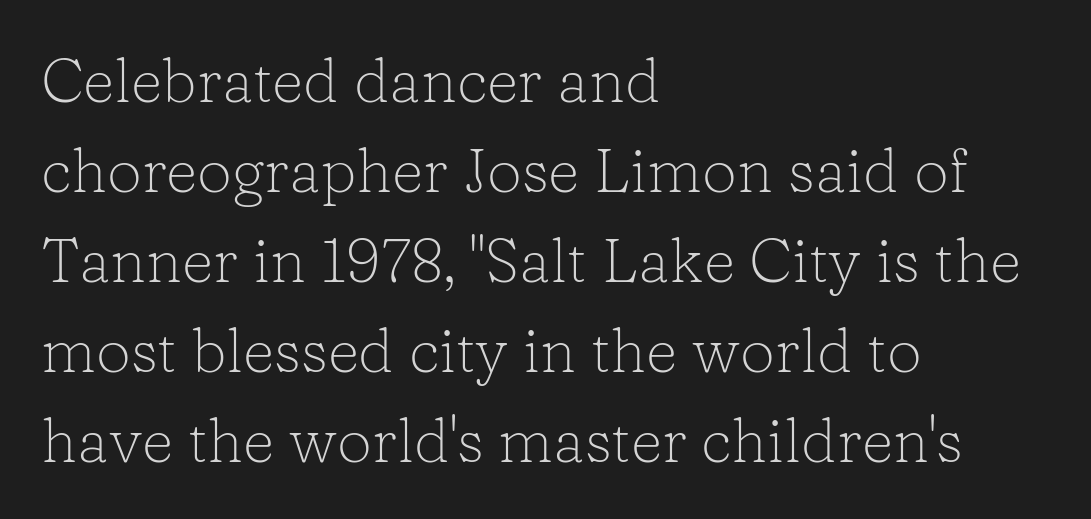
Check the space under the baseline: it is left empty. The letters stand straight up with perfectly vertical stems. Do the characters align in a grid? No, the font is proportional. Tracking value appears to be zero — textbook default spacing.
